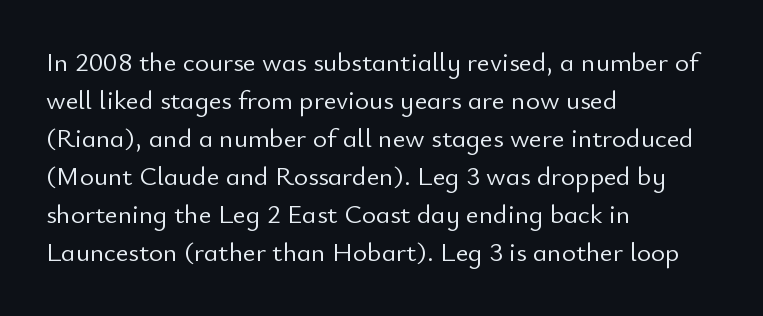
Q: Is the text bold? A: No.
Q: Is the text italic (slanted)? A: No, it is upright.
Q: Is the text underlined? A: No.
Q: How is the paragraph aligned? A: Left-aligned.
Q: Is the spacing between letters normal or unusually wide? A: Normal.
Q: Is the spacing between lines tight, normal or loose? A: Normal.
